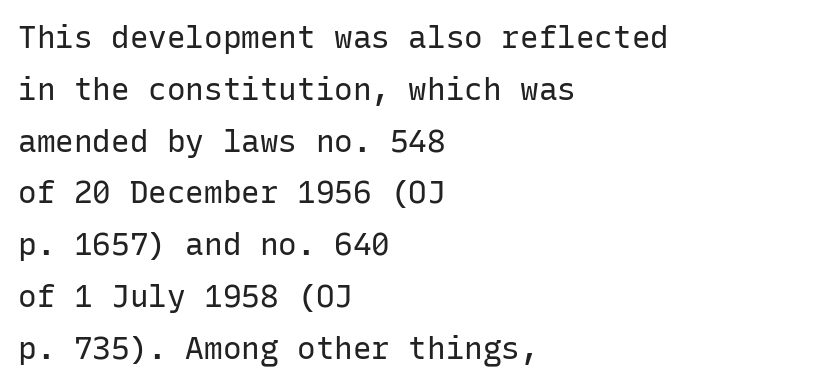
The image shows 31 px regular-weight sans-serif type, upright, monospaced; set left-aligned, normal line spacing (1.67x), normal letter spacing, not underlined; low stroke contrast and a medium x-height.
